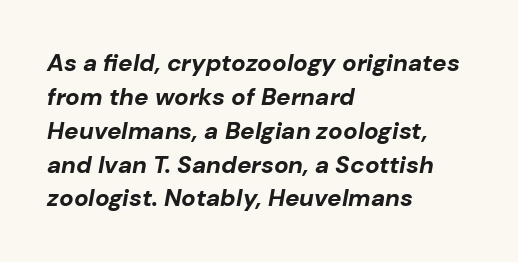
{"italic": "yes", "lean": "right", "slant_degrees": 10, "bold": "yes", "underline": "no", "align": "left", "line_spacing": "normal", "line_spacing_ratio": 1.41, "letter_spacing": "normal", "letter_spacing_em": 0.0, "glyph_px": 24}
